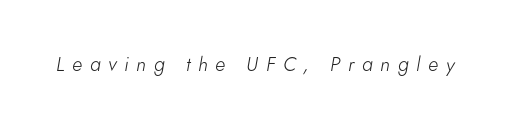
The image shows 20 px text type, italic (leaning right); set unusually wide letter spacing (+0.38 em), not underlined.
